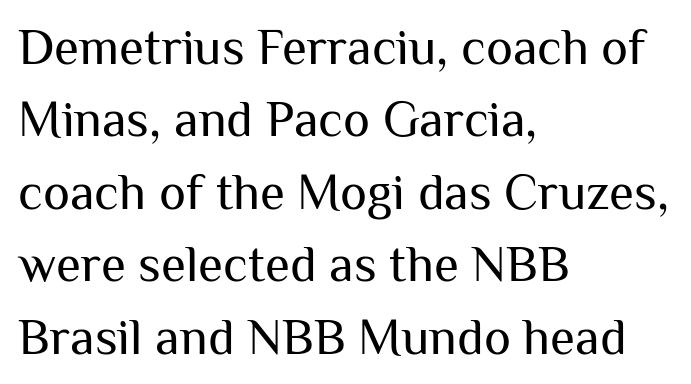
Q: Is the text bold? A: No.
Q: Is the text italic (slanted)? A: No, it is upright.
Q: Is the typeface a serif or a sans-serif typeface? A: Sans-serif.
Q: Is the text underlined? A: No.
Q: How is the paragraph aligned? A: Left-aligned.
Q: Is the spacing between letters normal or unusually wide? A: Normal.
Q: Is the spacing between lines tight, normal or loose? A: Normal.
Q: Width (condensed, normal, or wide)? A: Normal.
Q: Stroke contrast? A: Medium.
Q: x-height? A: Medium.
Q: Monospaced? A: No.
